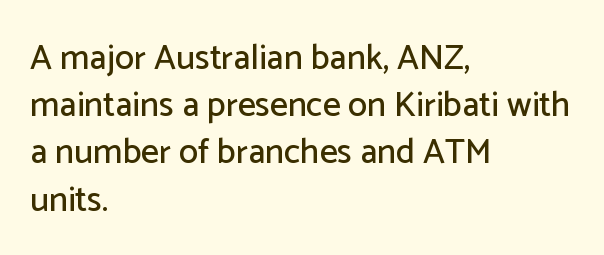
{"serif": "no", "italic": "no", "width": "normal", "stroke_contrast": "low", "x_height": "medium", "monospaced": "no", "underline": "no", "align": "left", "line_spacing": "normal", "line_spacing_ratio": 1.35, "letter_spacing": "normal", "letter_spacing_em": 0.0, "glyph_px": 35}
